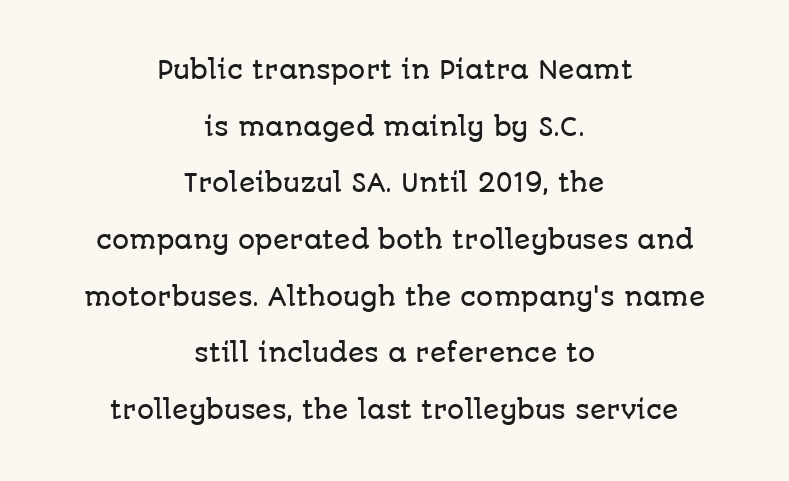
{"italic": "no", "underline": "no", "align": "center", "line_spacing": "loose", "line_spacing_ratio": 2.36, "letter_spacing": "normal", "letter_spacing_em": 0.0, "glyph_px": 24}
